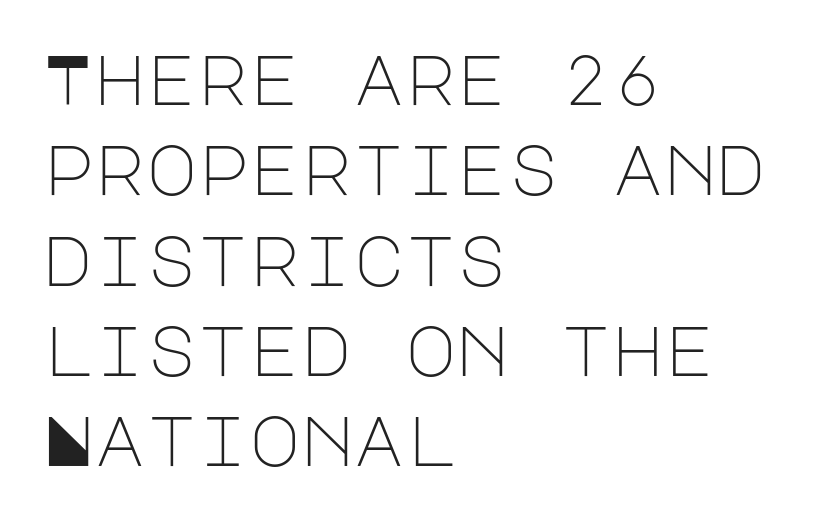
Decoration check: the copy has no underline. These lines keep a tight, regular rhythm from letter to letter. Is there much room between lines? A standard amount, neither cramped nor airy. In CSS terms this would be text-align: left.
